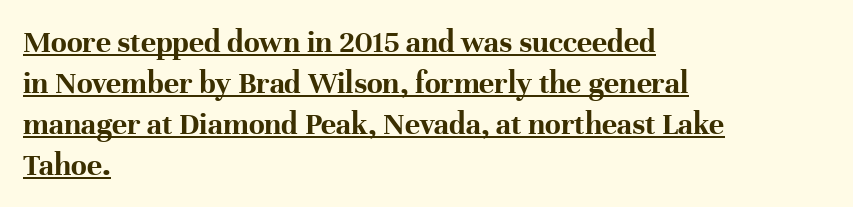
Q: Is the text bold? A: Yes.
Q: Is the text italic (slanted)? A: No, it is upright.
Q: Is the typeface a serif or a sans-serif typeface? A: Serif.
Q: Is the text underlined? A: Yes.
Q: How is the paragraph aligned? A: Left-aligned.
Q: Is the spacing between letters normal or unusually wide? A: Normal.
Q: Is the spacing between lines tight, normal or loose? A: Normal.
Q: Width (condensed, normal, or wide)? A: Normal.
Q: Stroke contrast? A: High.
Q: x-height? A: Medium.
Q: Monospaced? A: No.
